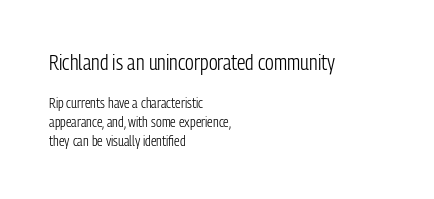
This block has exactly the height ordinary leading produces. No word sits above an underline. Compared with typical body copy, the letter spacing here is the same. In terms of posture, this sample is upright. Which chunk is bigger? The first one — the top block dwarfs the bottom. These glyphs show unthickened strokes, regular width or finer.
